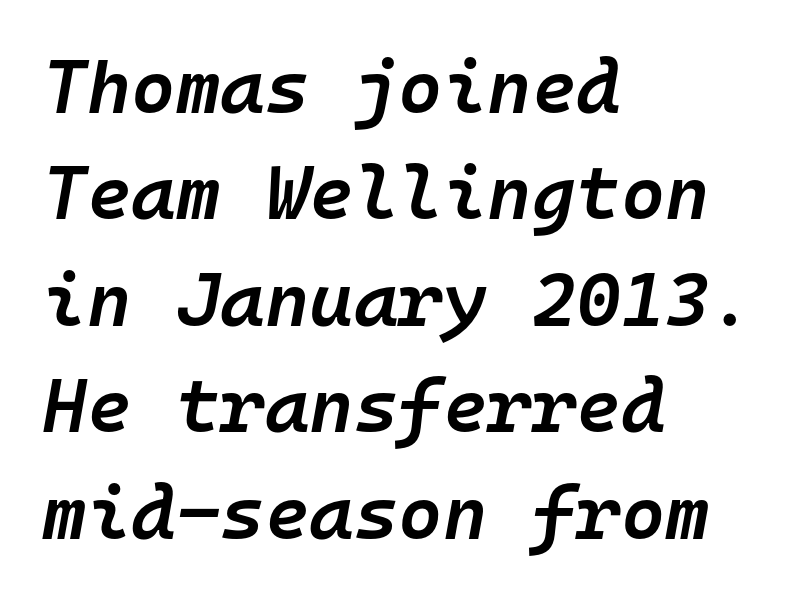
The image shows 76 px semibold type, italic (leaning right), monospaced; set left-aligned, normal line spacing (1.4x), normal letter spacing, not underlined; low stroke contrast and a medium x-height.
